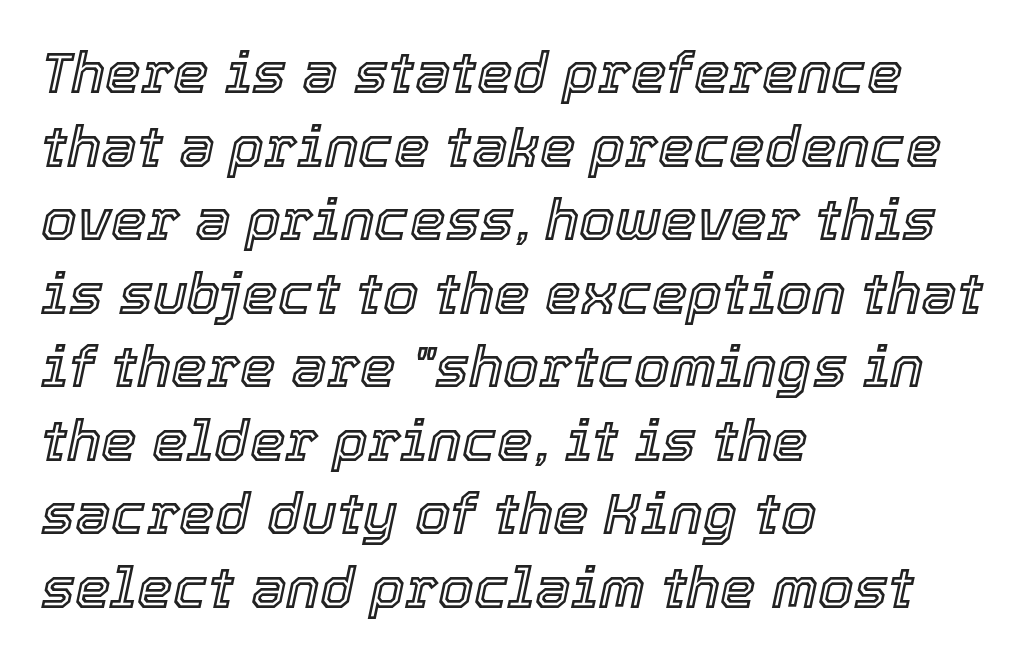
Q: Is the text italic (slanted)? A: Yes, it leans right by about 12 degrees.
Q: Is the text underlined? A: No.
Q: How is the paragraph aligned? A: Left-aligned.
Q: Is the spacing between letters normal or unusually wide? A: Normal.
Q: Is the spacing between lines tight, normal or loose? A: Normal.
Q: Width (condensed, normal, or wide)? A: Normal.
Q: x-height? A: Medium.
Q: Monospaced? A: No.
